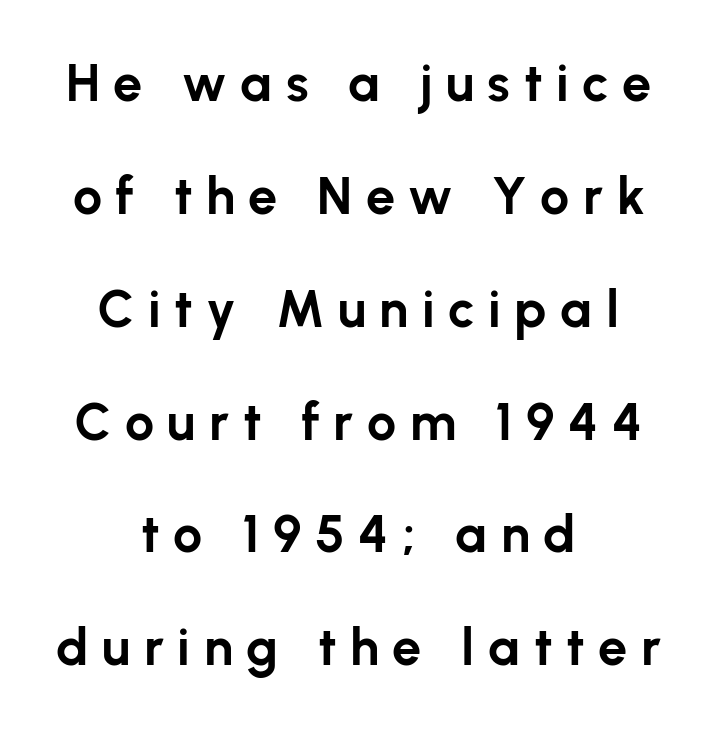
The image shows 52 px bold sans-serif type, upright; set centered, loose line spacing (2.17x), unusually wide letter spacing (+0.26 em), not underlined; low stroke contrast and a medium x-height.
